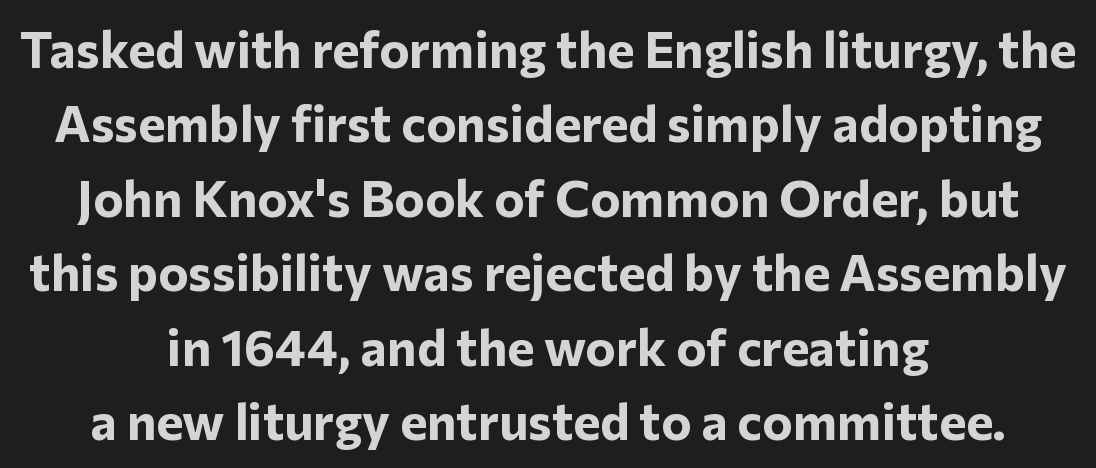
{"serif": "no", "italic": "no", "bold": "yes", "weight": "bold", "width": "normal", "stroke_contrast": "low", "x_height": "medium", "monospaced": "no", "underline": "no", "align": "center", "line_spacing": "normal", "line_spacing_ratio": 1.46, "letter_spacing": "normal", "letter_spacing_em": 0.0, "glyph_px": 51}
